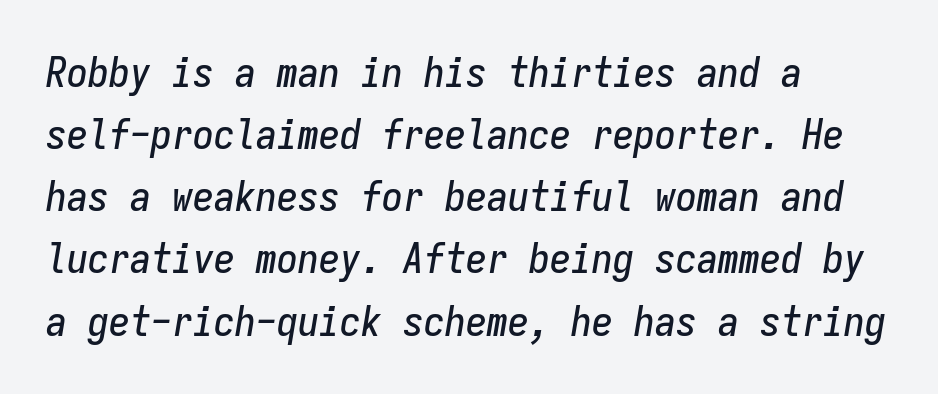
Notice how descenders clear the ascenders below comfortably — that's standard leading. The area under the type is left untouched. Typeset ragged right — the left edge is the straight one. The type is set solid horizontally, with unmodified tracking. The rendering applies a slant to the glyphs.
